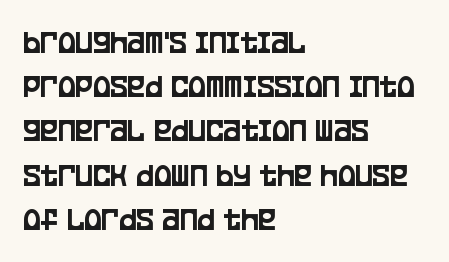
Is this a fixed-width face? No — the glyphs have proportional, varying widths. Left-aligned paragraph, ragged on the right. There is no visible air inserted between adjacent glyphs. Interline gaps are of average width in this sample.
